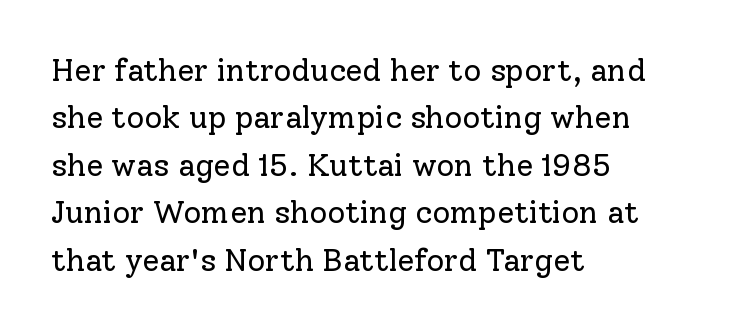
{"serif": "yes", "italic": "no", "bold": "no", "weight": "regular", "width": "normal", "stroke_contrast": "low", "x_height": "medium", "monospaced": "no", "underline": "no", "align": "left", "line_spacing": "normal", "line_spacing_ratio": 1.53, "letter_spacing": "normal", "letter_spacing_em": 0.0, "glyph_px": 31}
